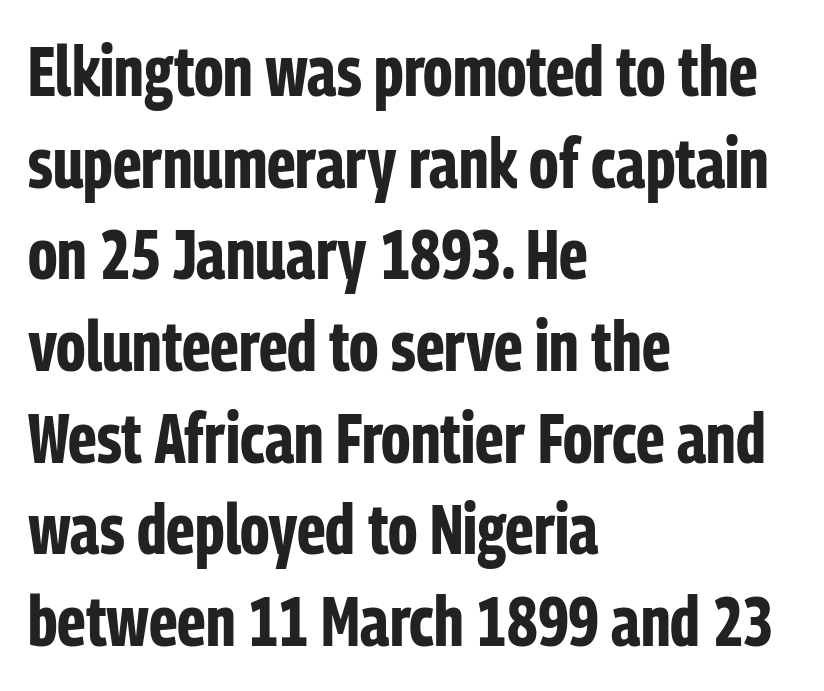
Serifs: no, the terminals of the letterforms are clean. Here the designer chose a conventional face with non-uniform glyph widths. Characters remain perfectly vertical along every line. Casual observation: everything's shoved over to the left. Its strokes are broad and dark, the hallmark of bold type.
